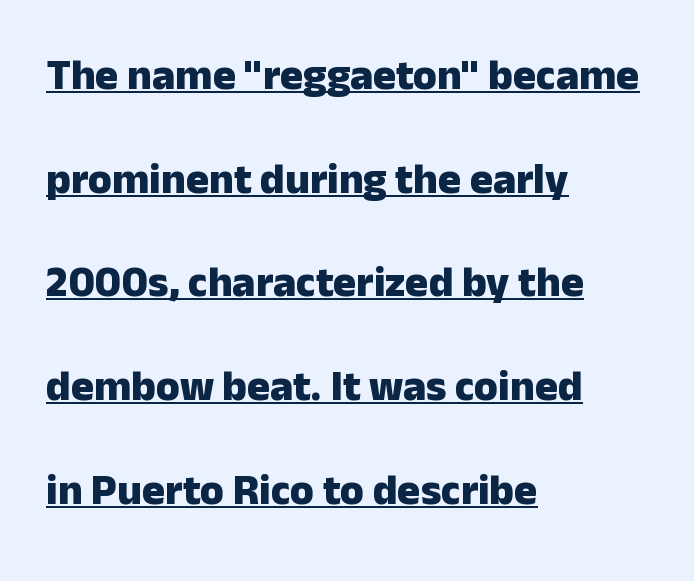
Q: Is the text bold? A: Yes.
Q: Is the text italic (slanted)? A: No, it is upright.
Q: Is the typeface a serif or a sans-serif typeface? A: Sans-serif.
Q: Is the text underlined? A: Yes.
Q: How is the paragraph aligned? A: Left-aligned.
Q: Is the spacing between letters normal or unusually wide? A: Normal.
Q: Is the spacing between lines tight, normal or loose? A: Loose.
Q: Width (condensed, normal, or wide)? A: Normal.
Q: Stroke contrast? A: Low.
Q: x-height? A: Medium.
Q: Monospaced? A: No.
